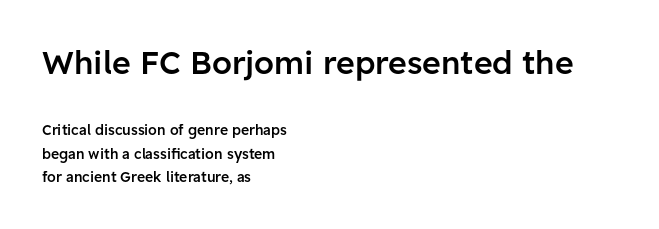
Q: Is the text bold? A: Semi-bold.
Q: Is the text italic (slanted)? A: No, it is upright.
Q: Is the typeface a serif or a sans-serif typeface? A: Sans-serif.
Q: Is the text underlined? A: No.
Q: How is the paragraph aligned? A: Left-aligned.
Q: Is the spacing between letters normal or unusually wide? A: Normal.
Q: Is the spacing between lines tight, normal or loose? A: Normal.
Q: Which block of text is set in a larger size, the first (top) or the second (bottom)? A: The first (top) one.
Q: Width (condensed, normal, or wide)? A: Normal.
Q: Stroke contrast? A: Low.
Q: x-height? A: Medium.
Q: Monospaced? A: No.
